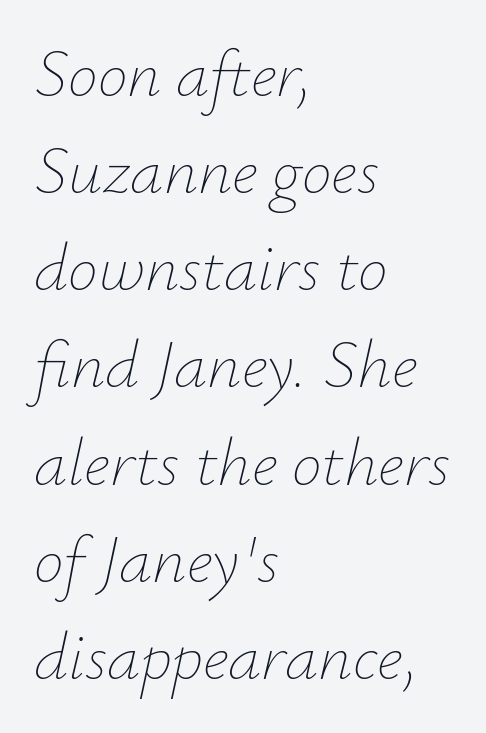
The image shows 67 px thin type, italic (leaning right); set left-aligned, normal line spacing (1.45x), normal letter spacing, not underlined; low stroke contrast and a small x-height.
